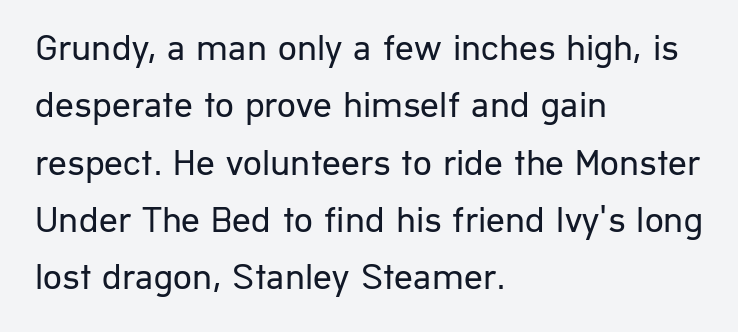
Anything drawn beneath the words? Only blank space. Each word holds together tightly as a unit, with standard inter-letter gaps. The type family on display is of the sans-serif kind. Note the varied advance widths — an 'i' is clearly narrower than an 'm'.
